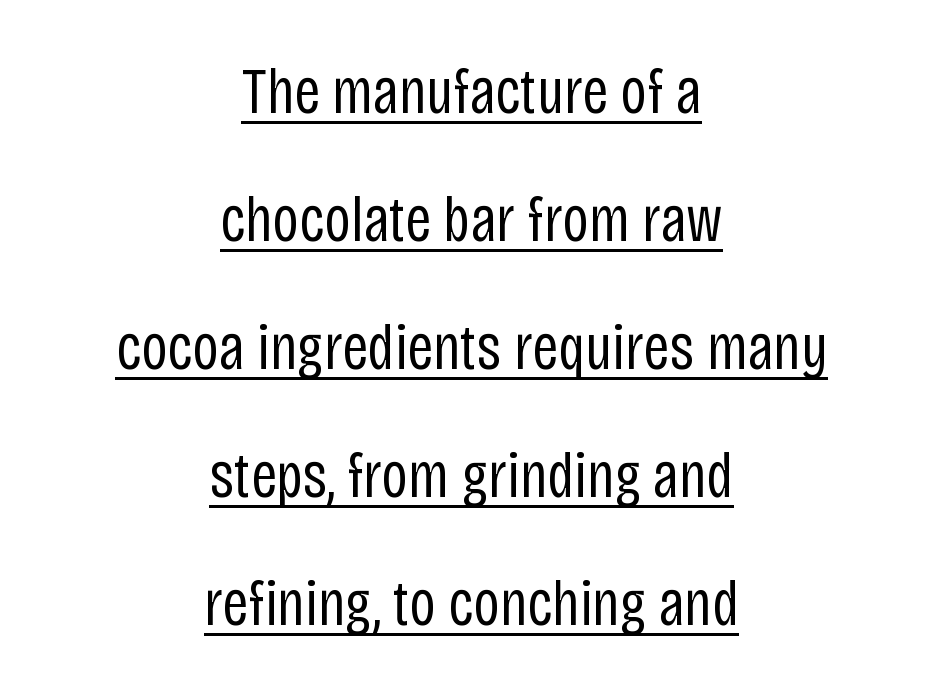
The font family rendered here belongs to the sans-serif group. If you drew a line through each stem, it would be perfectly vertical. Stroke mass is kept to a normal reading level or below. What's the leading like? Stretched, with rows far apart. You could not count columns in this text — the font is proportionally spaced. Descenders here cross a horizontal rule under the line.
